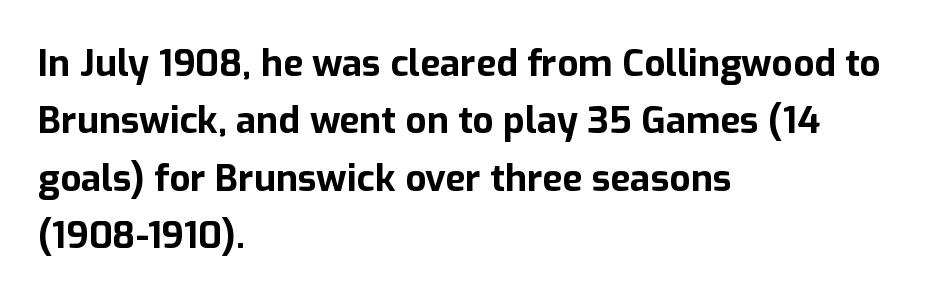
Clear beneath every line of the passage. Proportional: the letters do not fall into vertical columns. How are the letters spaced? Ordinarily, with no added tracking. Does the copy run flush right? No — it runs flush left.
